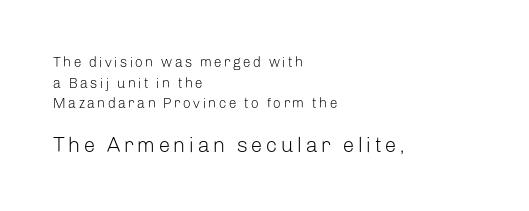
Q: Is the text bold? A: No.
Q: Is the text italic (slanted)? A: No, it is upright.
Q: Is the text underlined? A: No.
Q: How is the paragraph aligned? A: Left-aligned.
Q: Is the spacing between lines tight, normal or loose? A: Normal.
Q: Which block of text is set in a larger size, the first (top) or the second (bottom)? A: The second (bottom) one.
